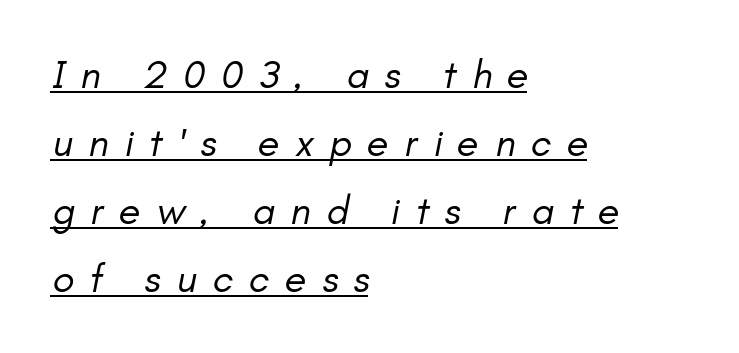
The specimen includes a rule beneath the text block's lines. Stems here are at most as thick as an everyday book face. Italic: yes, the glyphs are oblique. The rendering uses natural spacing where letterforms have individual widths. The passage is arranged the way most books set body copy — flush left. Each new line begins a customary step beneath the previous one.
